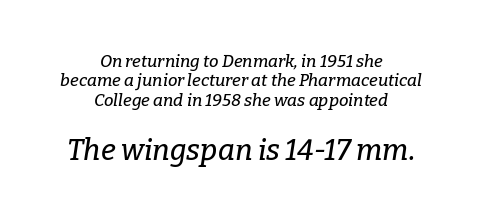
The image shows 29 px serif type, italic (leaning right); set centered, tight line spacing (1.14x), normal letter spacing, not underlined; the second (bottom) block is 1.71x larger; low stroke contrast and a medium x-height.
